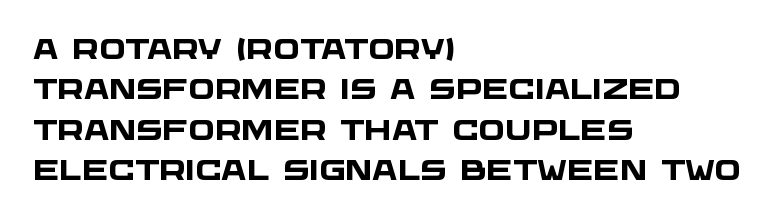
{"serif": "no", "bold": "yes", "weight": "heavy", "width": "wide", "stroke_contrast": "low", "x_height": "large", "monospaced": "no", "underline": "no", "align": "left", "line_spacing": "normal", "line_spacing_ratio": 1.44, "letter_spacing": "normal", "letter_spacing_em": 0.0, "glyph_px": 28}
